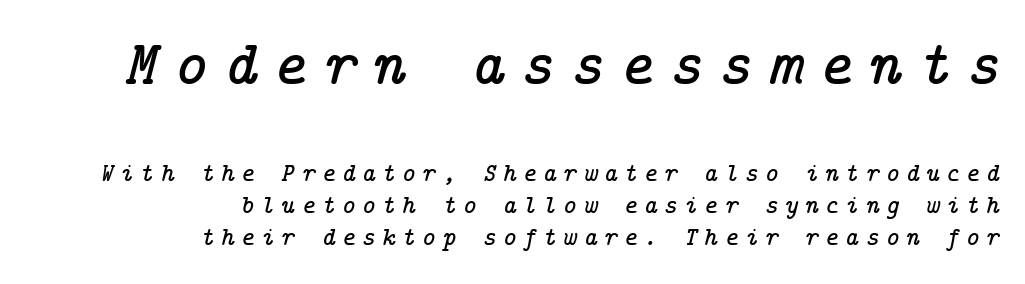
{"serif": "yes", "italic": "yes", "lean": "right", "slant_degrees": 14, "width": "normal", "stroke_contrast": "low", "x_height": "medium", "underline": "no", "align": "right", "line_spacing_ratio": 1.24, "letter_spacing": "wide", "letter_spacing_em": 0.25, "larger_block": "first", "size_ratio": 2.46, "glyph_px": 64}
